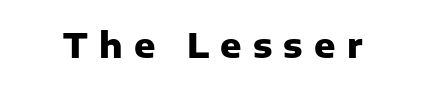
Characters remain perfectly vertical along every line. The string is rendered with underlining switched off. Spacing verdict: proportional, widths tailored to each character. Weight: bold. The rendering shows plain stroke endings on the letterforms — a sans-serif design.
